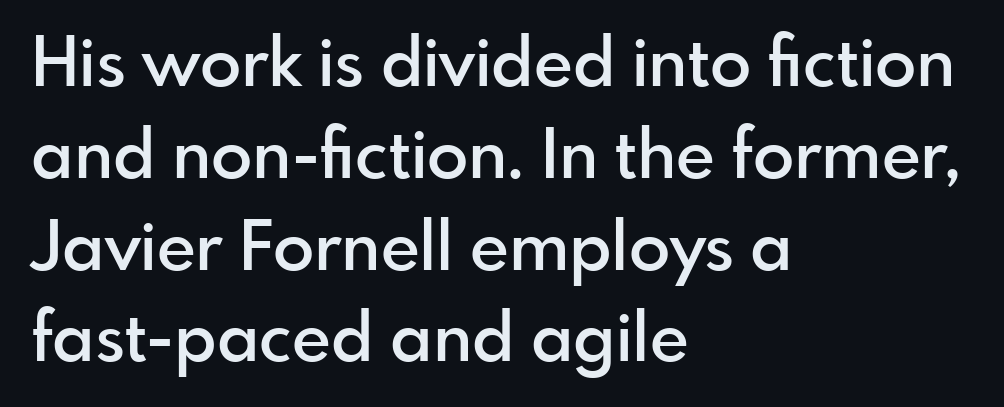
{"serif": "no", "italic": "no", "bold": "semi", "weight": "semibold", "width": "normal", "x_height": "small", "monospaced": "no", "underline": "no", "align": "left", "line_spacing": "normal", "line_spacing_ratio": 1.35, "letter_spacing": "normal", "letter_spacing_em": 0.0, "glyph_px": 68}
